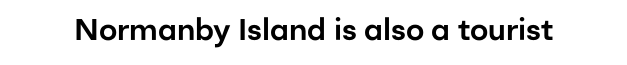
The image shows 30 px sans-serif type, upright; set normal letter spacing, not underlined; low stroke contrast and a medium x-height.
